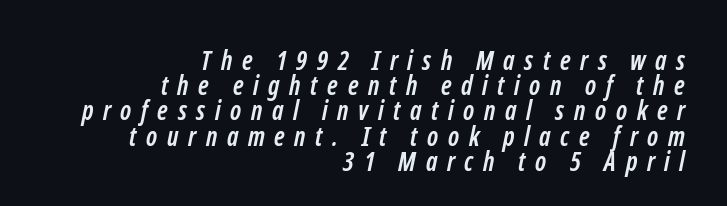
Q: Is the text bold? A: Yes.
Q: Is the text underlined? A: No.
Q: How is the paragraph aligned? A: Right-aligned.
Q: Is the spacing between letters normal or unusually wide? A: Unusually wide.
Q: Is the spacing between lines tight, normal or loose? A: Tight.
